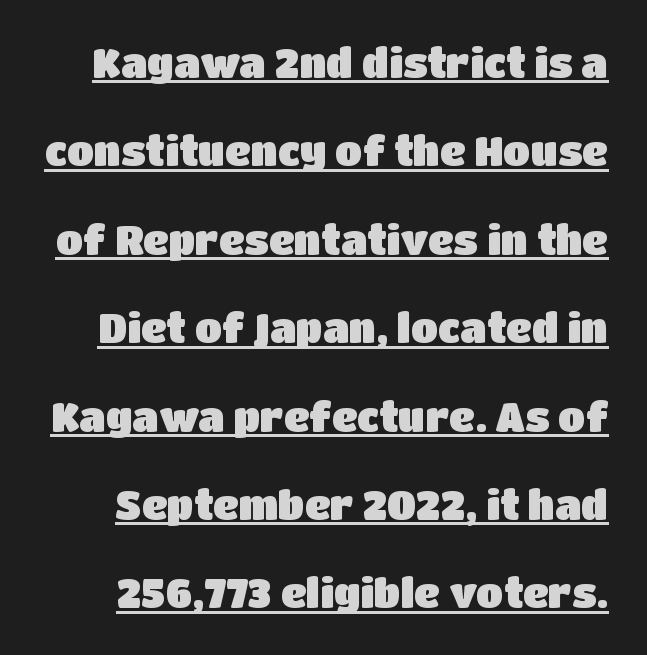
Q: Is the text italic (slanted)? A: No, it is upright.
Q: Is the typeface a serif or a sans-serif typeface? A: Sans-serif.
Q: Is the text underlined? A: Yes.
Q: Is the spacing between letters normal or unusually wide? A: Normal.
Q: Is the spacing between lines tight, normal or loose? A: Loose.
Q: Width (condensed, normal, or wide)? A: Normal.
Q: Stroke contrast? A: Low.
Q: x-height? A: Large.
Q: Monospaced? A: No.
